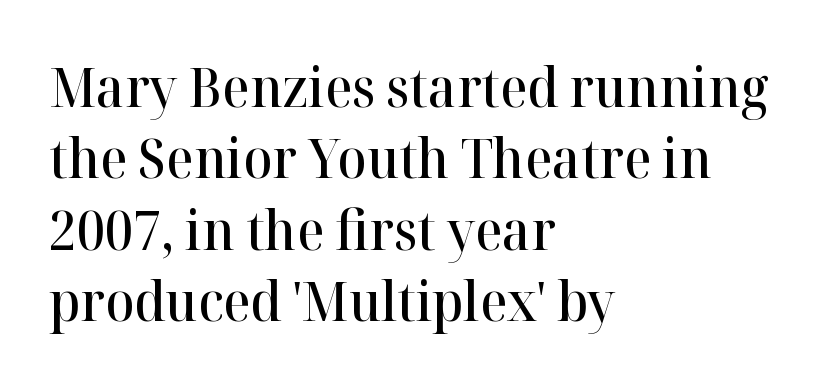
{"serif": "yes", "italic": "no", "bold": "semi", "weight": "semibold", "width": "normal", "stroke_contrast": "high", "x_height": "medium", "monospaced": "no", "underline": "no", "align": "left", "line_spacing": "normal", "line_spacing_ratio": 1.32, "letter_spacing": "normal", "letter_spacing_em": 0.0, "glyph_px": 54}
